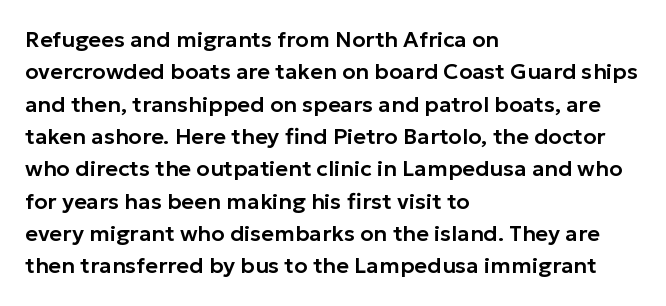
{"italic": "no", "underline": "no", "align": "left", "line_spacing": "normal", "line_spacing_ratio": 1.47, "letter_spacing": "normal", "letter_spacing_em": 0.0, "glyph_px": 22}
